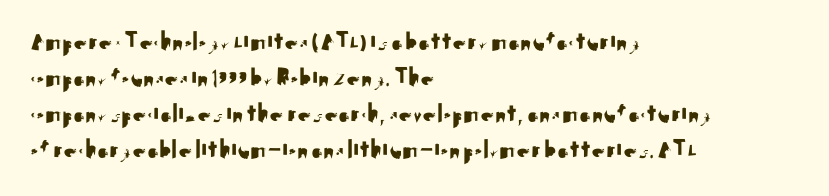
{"italic": "no", "underline": "no", "align": "left", "line_spacing": "normal", "line_spacing_ratio": 1.33, "letter_spacing": "normal", "letter_spacing_em": 0.0, "glyph_px": 27}
